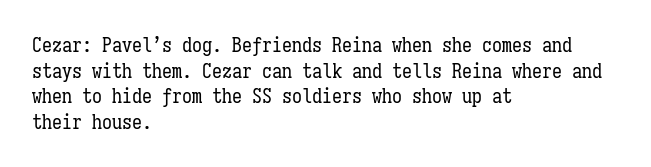
{"italic": "no", "bold": "no", "underline": "no", "align": "left", "line_spacing": "normal", "line_spacing_ratio": 1.28, "letter_spacing": "normal", "letter_spacing_em": 0.0, "glyph_px": 20}
